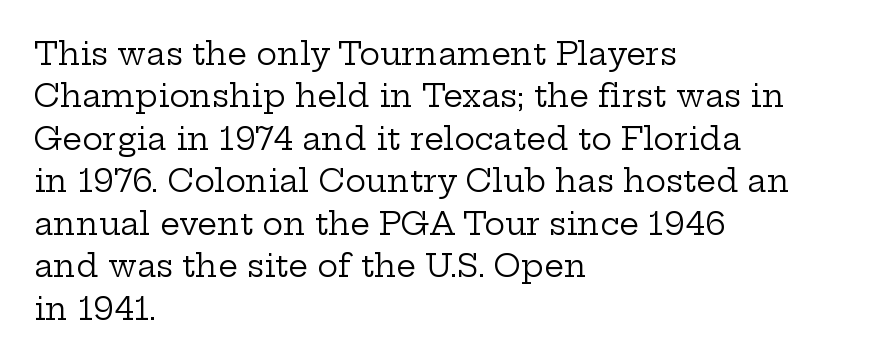
Q: Is the text bold? A: No.
Q: Is the text italic (slanted)? A: No, it is upright.
Q: Is the typeface a serif or a sans-serif typeface? A: Serif.
Q: Is the text underlined? A: No.
Q: How is the paragraph aligned? A: Left-aligned.
Q: Is the spacing between letters normal or unusually wide? A: Normal.
Q: Is the spacing between lines tight, normal or loose? A: Normal.
Q: Width (condensed, normal, or wide)? A: Wide.
Q: Stroke contrast? A: Low.
Q: x-height? A: Medium.
Q: Monospaced? A: No.
